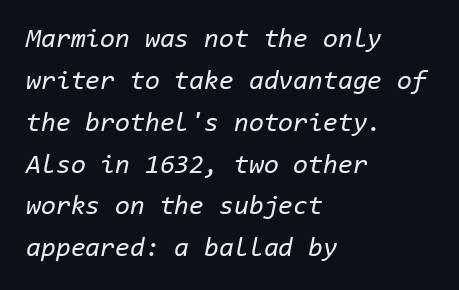
Just letters on the line, the space beneath them empty. Does the leading feel generous? No, just average. This is not heavy type; no bold has been used. Horizontal alignment here is leftward, the default for most running prose. Each word holds together tightly as a unit, with standard inter-letter gaps.
